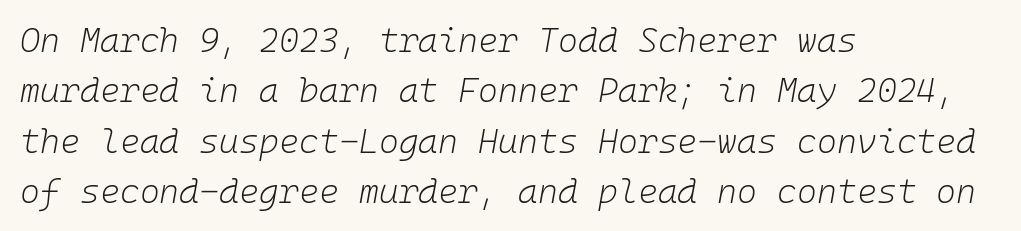
The rendering anchors every line to the left-hand side. Between one letter and the next there's only the usual sliver of space. Stem width sits at or under what a default text font uses. A normal amount of white space separates one row of letters from the next. A clean baseline with only descenders dipping below it. Spacing verdict: monospaced, one width for all characters.
